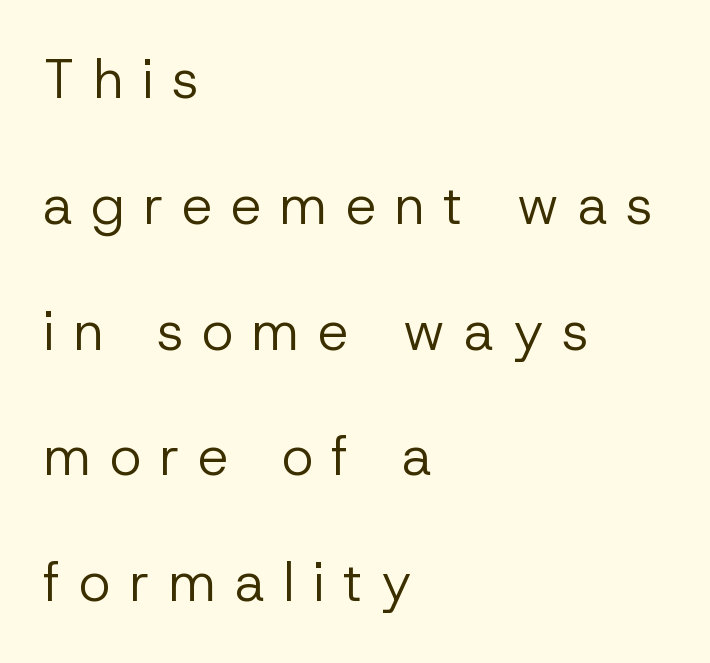
Q: Is the text bold? A: No.
Q: Is the text italic (slanted)? A: No, it is upright.
Q: Is the typeface a serif or a sans-serif typeface? A: Sans-serif.
Q: Is the text underlined? A: No.
Q: How is the paragraph aligned? A: Left-aligned.
Q: Is the spacing between letters normal or unusually wide? A: Unusually wide.
Q: Is the spacing between lines tight, normal or loose? A: Loose.
Q: Width (condensed, normal, or wide)? A: Normal.
Q: Stroke contrast? A: Low.
Q: x-height? A: Medium.
Q: Monospaced? A: No.
